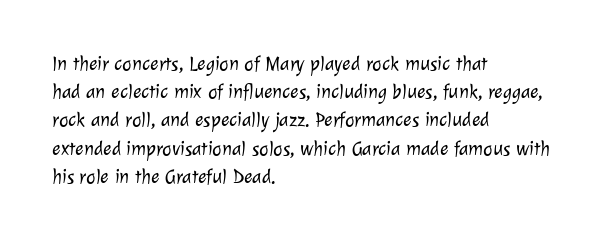
Q: Is the text bold? A: No.
Q: Is the text underlined? A: No.
Q: How is the paragraph aligned? A: Left-aligned.
Q: Is the spacing between letters normal or unusually wide? A: Normal.
Q: Is the spacing between lines tight, normal or loose? A: Normal.
